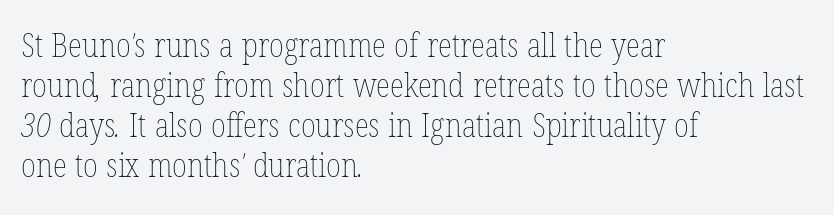
{"bold": "no", "weight": "thin", "width": "condensed", "stroke_contrast": "low", "x_height": "medium", "monospaced": "no", "underline": "no", "align": "left", "line_spacing_ratio": 1.21, "letter_spacing": "normal", "letter_spacing_em": 0.0, "glyph_px": 33}
